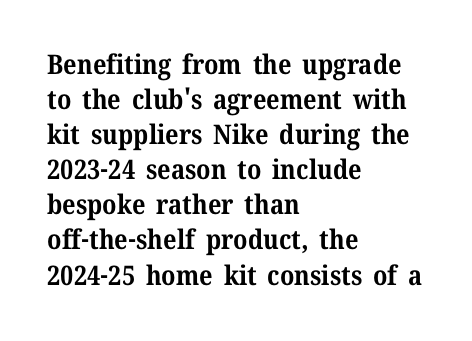
The image shows 27 px bold type, upright; set left-aligned, normal line spacing (1.3x), normal letter spacing, not underlined.
